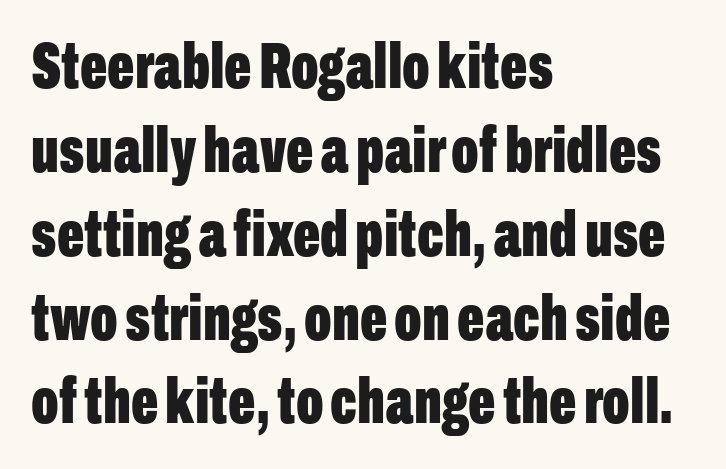
Q: Is the text bold? A: Yes.
Q: Is the text italic (slanted)? A: No, it is upright.
Q: Is the typeface a serif or a sans-serif typeface? A: Sans-serif.
Q: Is the text underlined? A: No.
Q: How is the paragraph aligned? A: Left-aligned.
Q: Is the spacing between letters normal or unusually wide? A: Normal.
Q: Is the spacing between lines tight, normal or loose? A: Normal.
Q: Width (condensed, normal, or wide)? A: Condensed.
Q: Stroke contrast? A: Low.
Q: x-height? A: Medium.
Q: Monospaced? A: No.
